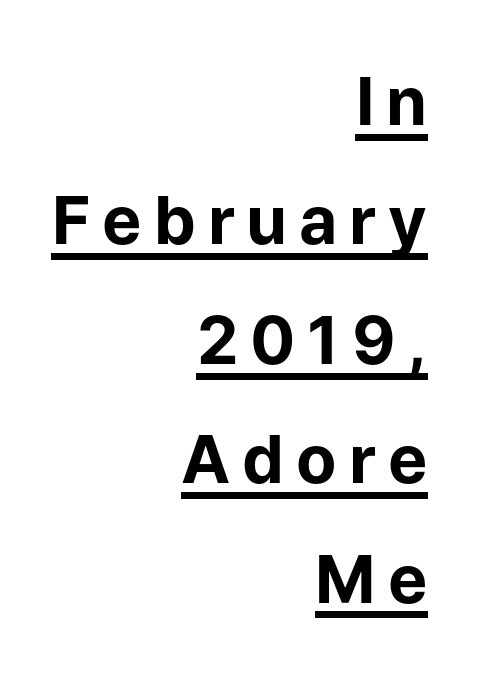
Every letter is thick-stroked: bold, no question. A baseline rule has been typeset under these characters. Looks like regular typesetting: each glyph gets only the width it needs. Does the lettering tilt? It doesn't — this is upright. Where is the straight margin? On the right. Serif or sans? Sans — the stroke terminals are bare.
